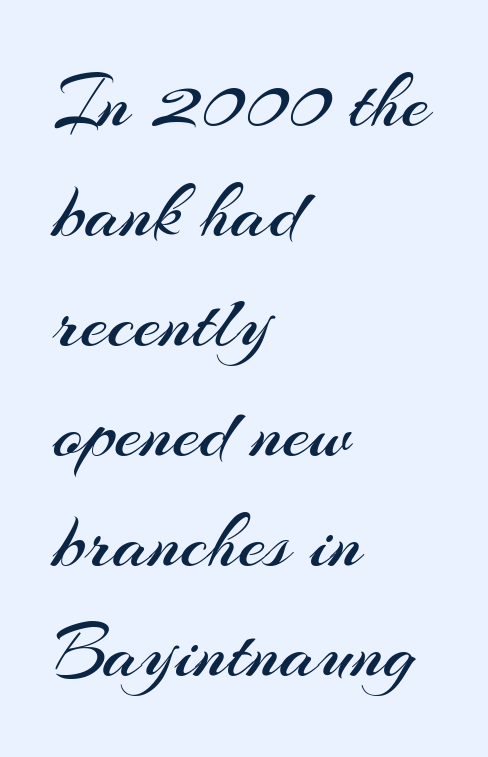
The face used here is a sans, in the tradition of grotesques and geometrics. Decoration check: the copy has no underline. The strokes are not fattened; the text isn't bold.
